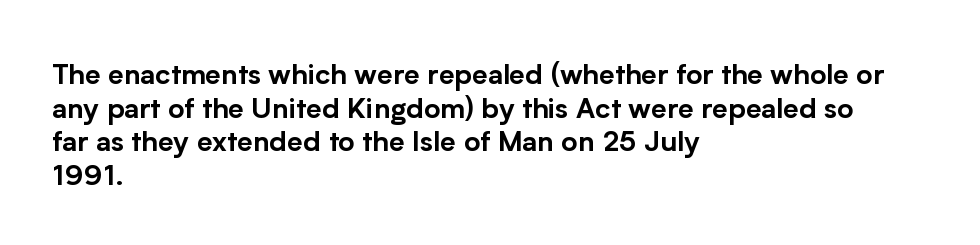
{"serif": "no", "italic": "no", "width": "normal", "stroke_contrast": "low", "x_height": "medium", "monospaced": "no", "underline": "no", "align": "left", "line_spacing_ratio": 1.2, "letter_spacing": "normal", "letter_spacing_em": 0.0, "glyph_px": 28}
